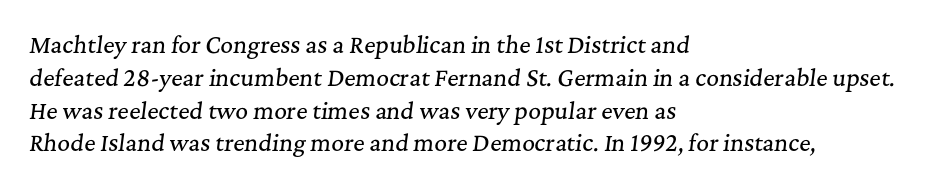
Looking at the ascenders, they clearly lean. Bare-footed words on every line. Compared with typical paragraphs, the rows here are spaced about the same. The passage is arranged the way most books set body copy — flush left.
